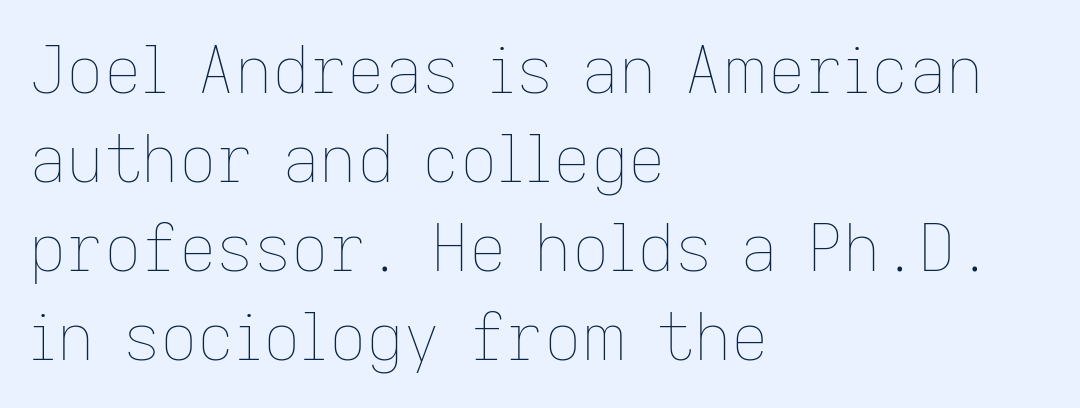
{"italic": "no", "bold": "no", "weight": "thin", "width": "normal", "stroke_contrast": "low", "x_height": "medium", "monospaced": "no", "underline": "no", "align": "left", "line_spacing": "normal", "line_spacing_ratio": 1.37, "letter_spacing": "normal", "letter_spacing_em": 0.0, "glyph_px": 65}
